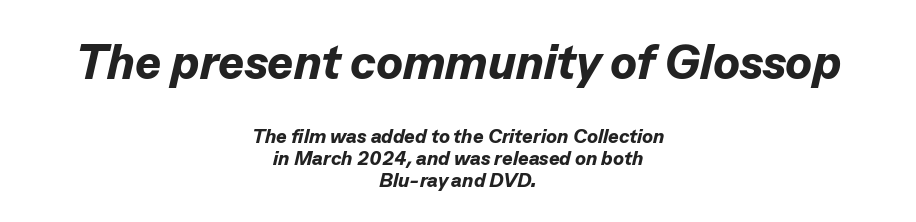
Q: Is the text bold? A: Yes.
Q: Is the text italic (slanted)? A: Yes, it leans right by about 13 degrees.
Q: Is the text underlined? A: No.
Q: How is the paragraph aligned? A: Centered.
Q: Is the spacing between letters normal or unusually wide? A: Normal.
Q: Is the spacing between lines tight, normal or loose? A: Tight.
Q: Which block of text is set in a larger size, the first (top) or the second (bottom)? A: The first (top) one.
Q: Width (condensed, normal, or wide)? A: Normal.
Q: Stroke contrast? A: Low.
Q: x-height? A: Medium.
Q: Monospaced? A: No.
